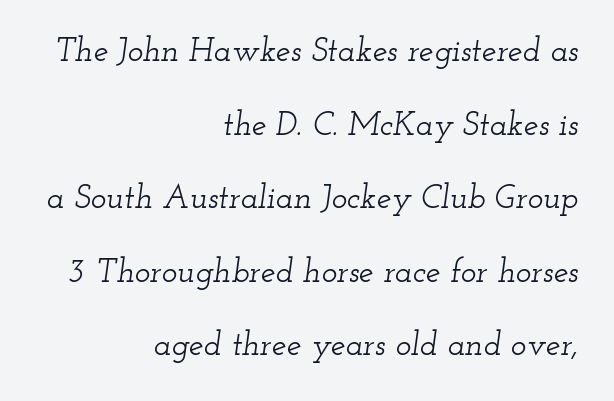
Line endings align vertically; line beginnings do not. The specimen omits any rule beneath the text block's lines. Leading: increased. Note the varied advance widths — an 'i' is clearly narrower than an 'm'. Looking at the ascenders, they clearly lean. Examine the stroke ends and you'll spot serifs.
